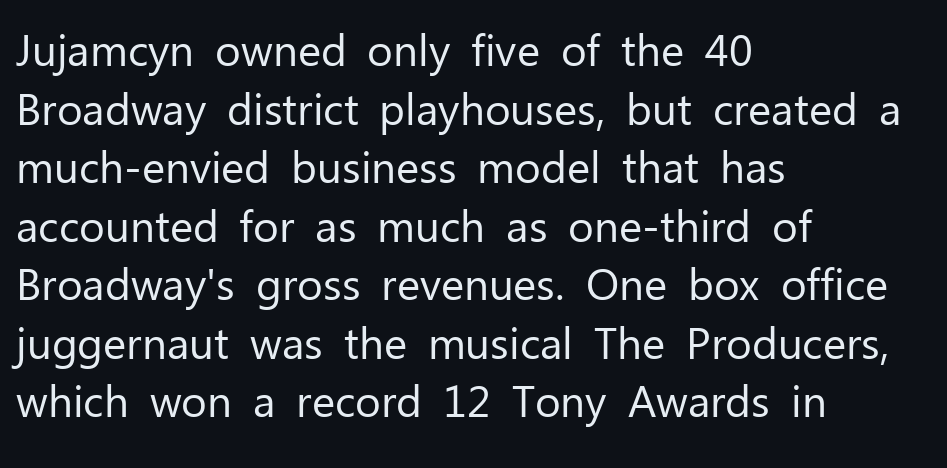
The typeface chosen for these lines omits serifs. Whoever set this chose a conventional vertical rhythm. Layout note: lines flush left. Think standard paragraph weight, or any step lighter than that. Spacing verdict: proportional, widths tailored to each character.
